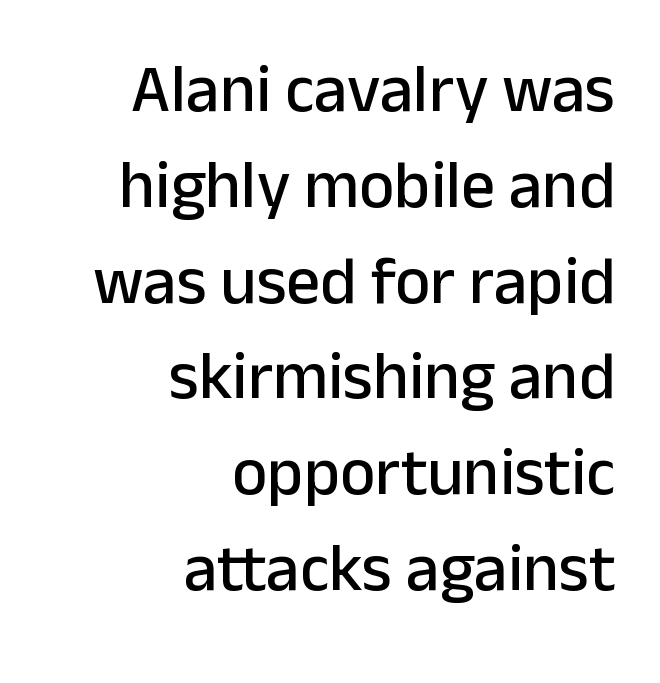
Q: Is the text italic (slanted)? A: No, it is upright.
Q: Is the typeface a serif or a sans-serif typeface? A: Sans-serif.
Q: Is the text underlined? A: No.
Q: How is the paragraph aligned? A: Right-aligned.
Q: Is the spacing between letters normal or unusually wide? A: Normal.
Q: Is the spacing between lines tight, normal or loose? A: Normal.
Q: Width (condensed, normal, or wide)? A: Normal.
Q: Stroke contrast? A: Low.
Q: x-height? A: Medium.
Q: Monospaced? A: No.
